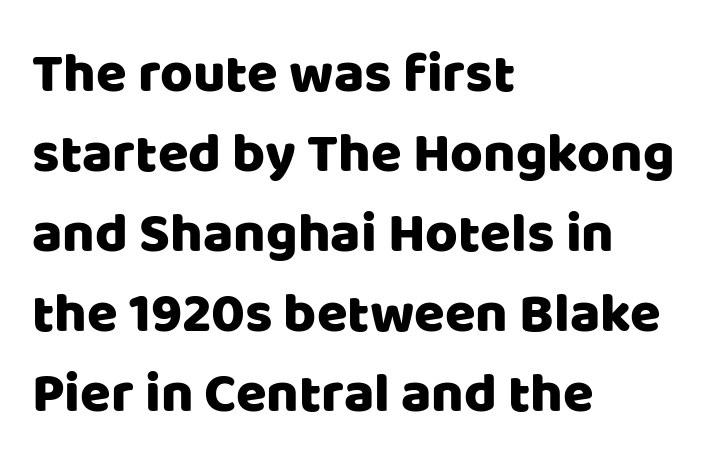
{"serif": "no", "italic": "no", "width": "normal", "stroke_contrast": "low", "x_height": "large", "monospaced": "no", "underline": "no", "align": "left", "line_spacing": "normal", "line_spacing_ratio": 1.43, "letter_spacing": "normal", "letter_spacing_em": 0.0, "glyph_px": 56}
